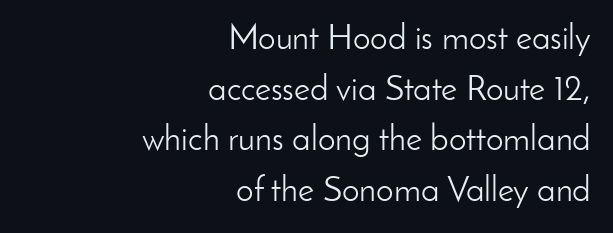
The image shows 35 px light sans-serif type, upright; set right-aligned, normal line spacing (1.45x), normal letter spacing, not underlined; low stroke contrast and a small x-height.
